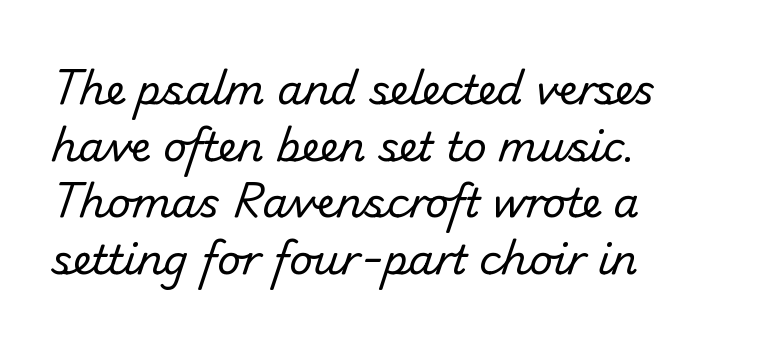
The passage shown is typed in a proportional face where columns would drift. This block has exactly the height ordinary leading produces. What kind of face is this? One without serifs — a sans. Heft: none added — not bold. Only glyphs here, with clear space below each row.
